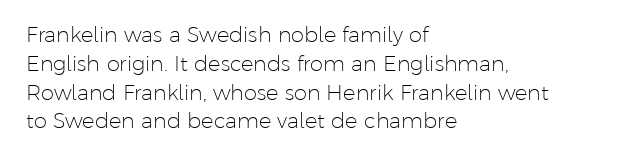
{"italic": "no", "bold": "no", "underline": "no", "align": "left", "line_spacing": "normal", "line_spacing_ratio": 1.37, "letter_spacing": "normal", "letter_spacing_em": 0.0, "glyph_px": 21}
